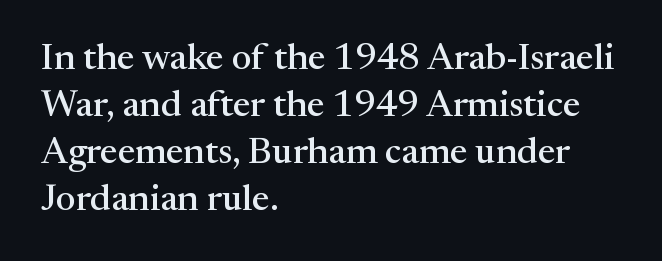
The lettering stays uniformly vertical, giving the passage a roman look. Decoration check: the copy has no underline. Notice how descenders clear the ascenders below comfortably — that's standard leading. Is this a sans? No — the strokes have serifs. What stands out about the letter spacing? Nothing — it is the standard amount. These lines are set flush left with a ragged right edge.
